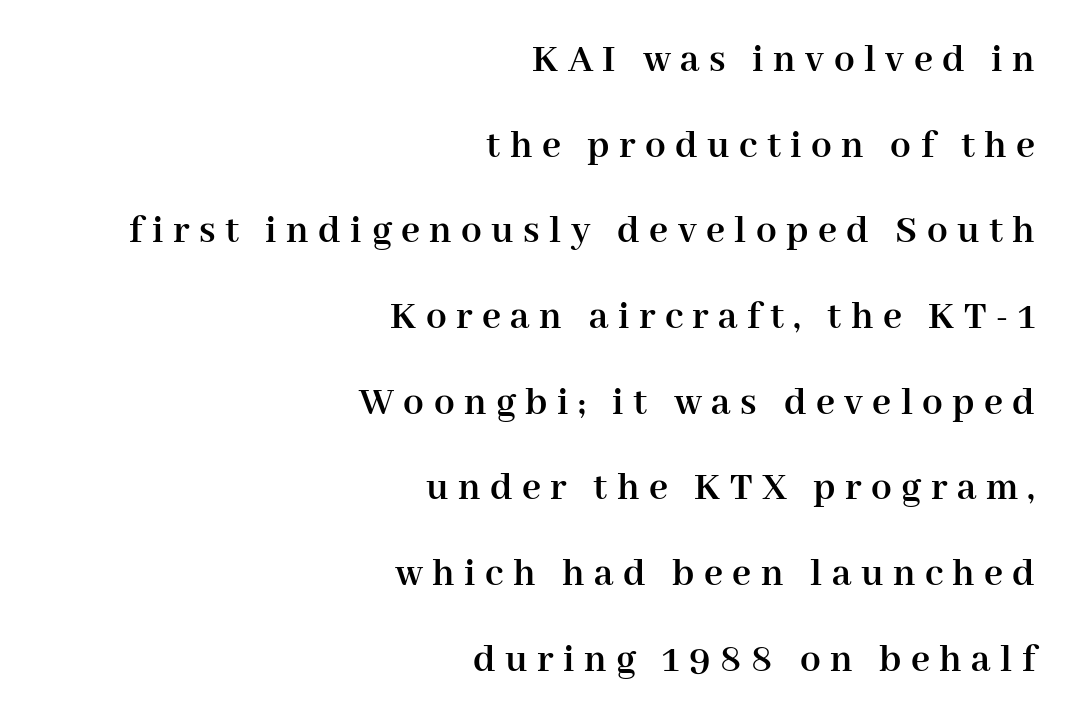
{"serif": "yes", "italic": "no", "bold": "yes", "weight": "semibold", "width": "normal", "stroke_contrast": "high", "x_height": "medium", "monospaced": "no", "underline": "no", "align": "right", "line_spacing": "loose", "line_spacing_ratio": 2.09, "letter_spacing": "wide", "letter_spacing_em": 0.23, "glyph_px": 41}
